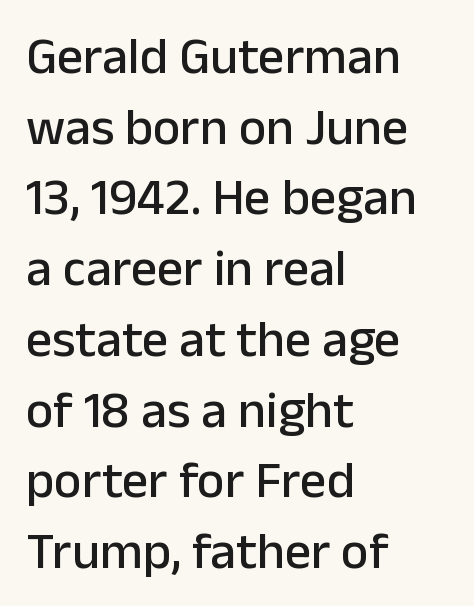
{"serif": "no", "italic": "no", "width": "normal", "stroke_contrast": "low", "x_height": "medium", "monospaced": "no", "underline": "no", "align": "left", "line_spacing": "normal", "line_spacing_ratio": 1.36, "letter_spacing": "normal", "letter_spacing_em": 0.0, "glyph_px": 52}
